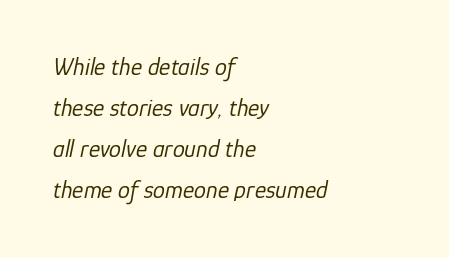
{"italic": "yes", "lean": "right", "slant_degrees": 12, "bold": "no", "underline": "no", "align": "left", "line_spacing_ratio": 1.71, "letter_spacing": "normal", "letter_spacing_em": 0.0, "glyph_px": 24}
